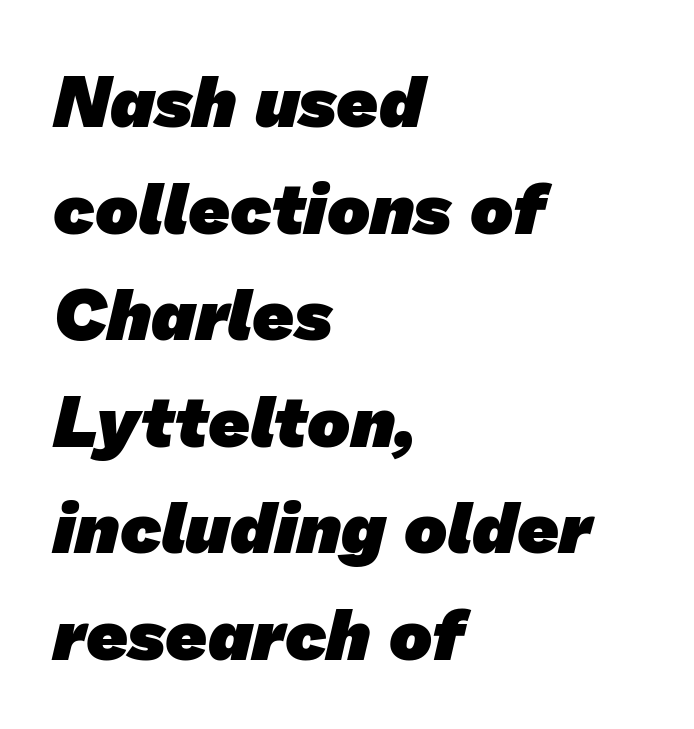
The strip under each line holds only bare page. Evenly set lines give the paragraph a standard silhouette. The designer went with a sans here, leaving each stem footless. In terms of letterspacing, this is plain default setting. Varying glyph widths throughout — classic text-font behaviour. If you drew a ruler down the left edge, every line would touch it.
